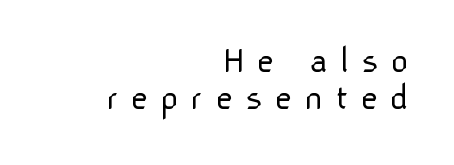
Q: Is the text bold? A: No.
Q: Is the text italic (slanted)? A: No, it is upright.
Q: Is the typeface a serif or a sans-serif typeface? A: Sans-serif.
Q: Is the text underlined? A: No.
Q: How is the paragraph aligned? A: Right-aligned.
Q: Is the spacing between letters normal or unusually wide? A: Unusually wide.
Q: Is the spacing between lines tight, normal or loose? A: Tight.
Q: Width (condensed, normal, or wide)? A: Normal.
Q: Stroke contrast? A: Low.
Q: x-height? A: Medium.
Q: Monospaced? A: No.
